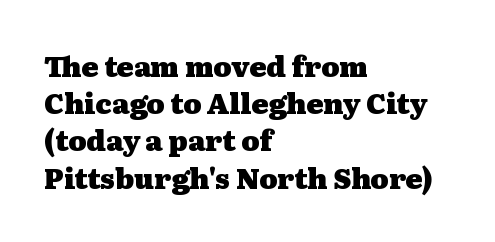
You'd pick this weight for a headline — it's a proper bold. Which margin do the lines hug? The left one — the right edge is uneven. Ascenders rise straight up at ninety degrees. Yep, those are serifs on the letters.
